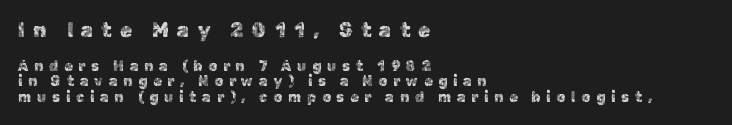
Successive baselines arrive quickly, one right under another. Characters remain perfectly vertical along every line. Check the space under the baseline: it is left empty. Visually the block forms a straight wall on the left and a jagged coastline on the right. Display-style spreading of the glyphs; the letterfit is very open.
